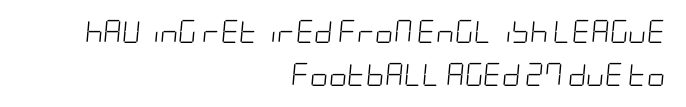
The image shows 23 px text type, italic (leaning right); set right-aligned, line spacing 1.87x, normal letter spacing, not underlined.
